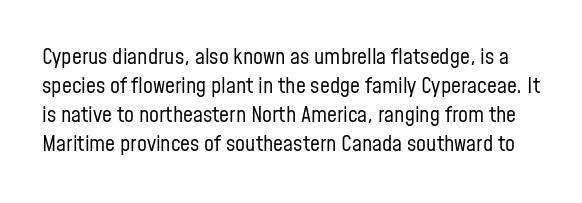
The image shows 22 px text type, upright; set normal line spacing (1.32x), normal letter spacing, not underlined.
